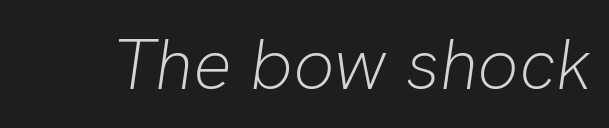
A light-to-regular cut is what we see here. Nothing unusual about the tracking: characters are spaced as the font intends. The font's italic variant was chosen for this text. Any mark beneath the type? The region is blank. A typesetter would call this proportional, since set widths differ per character.
